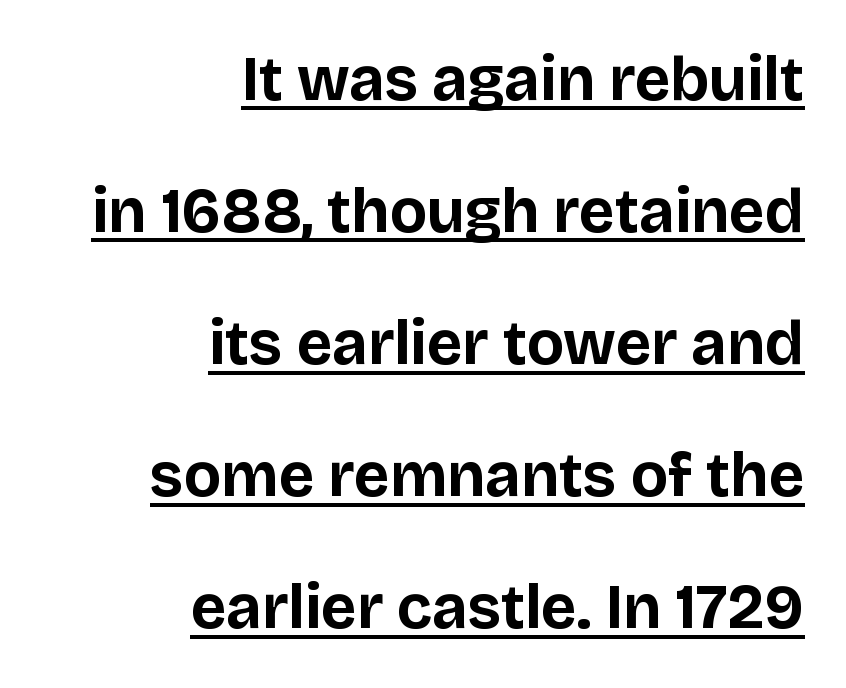
Q: Is the text bold? A: Yes.
Q: Is the text italic (slanted)? A: No, it is upright.
Q: Is the typeface a serif or a sans-serif typeface? A: Sans-serif.
Q: Is the text underlined? A: Yes.
Q: How is the paragraph aligned? A: Right-aligned.
Q: Is the spacing between letters normal or unusually wide? A: Normal.
Q: Is the spacing between lines tight, normal or loose? A: Loose.
Q: Width (condensed, normal, or wide)? A: Normal.
Q: Stroke contrast? A: Low.
Q: x-height? A: Large.
Q: Monospaced? A: No.
